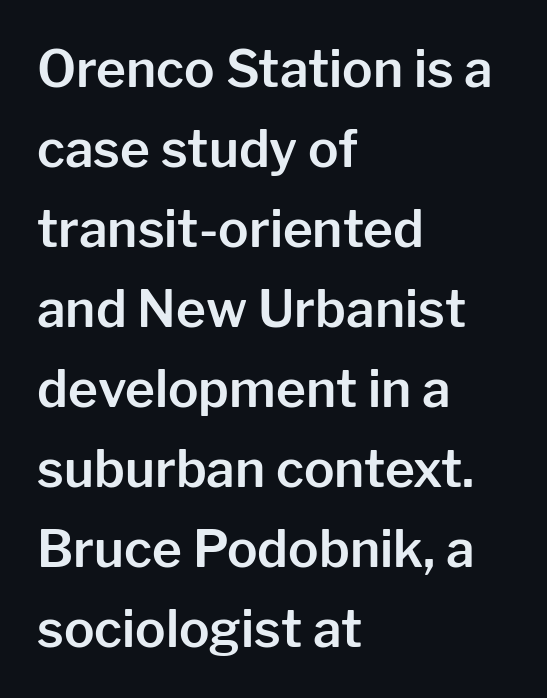
Q: Is the text italic (slanted)? A: No, it is upright.
Q: Is the typeface a serif or a sans-serif typeface? A: Sans-serif.
Q: Is the text underlined? A: No.
Q: How is the paragraph aligned? A: Left-aligned.
Q: Is the spacing between letters normal or unusually wide? A: Normal.
Q: Is the spacing between lines tight, normal or loose? A: Normal.
Q: Width (condensed, normal, or wide)? A: Normal.
Q: Stroke contrast? A: Low.
Q: x-height? A: Medium.
Q: Monospaced? A: No.
